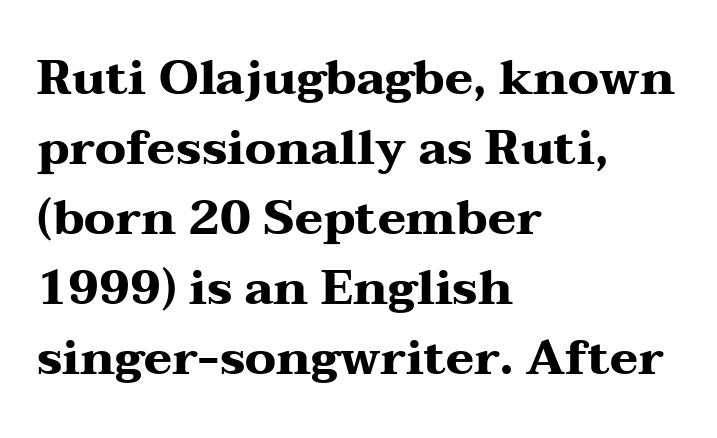
Q: Is the text bold? A: Yes.
Q: Is the text italic (slanted)? A: No, it is upright.
Q: Is the typeface a serif or a sans-serif typeface? A: Serif.
Q: Is the text underlined? A: No.
Q: How is the paragraph aligned? A: Left-aligned.
Q: Is the spacing between letters normal or unusually wide? A: Normal.
Q: Is the spacing between lines tight, normal or loose? A: Normal.
Q: Width (condensed, normal, or wide)? A: Wide.
Q: Stroke contrast? A: Medium.
Q: x-height? A: Medium.
Q: Monospaced? A: No.
